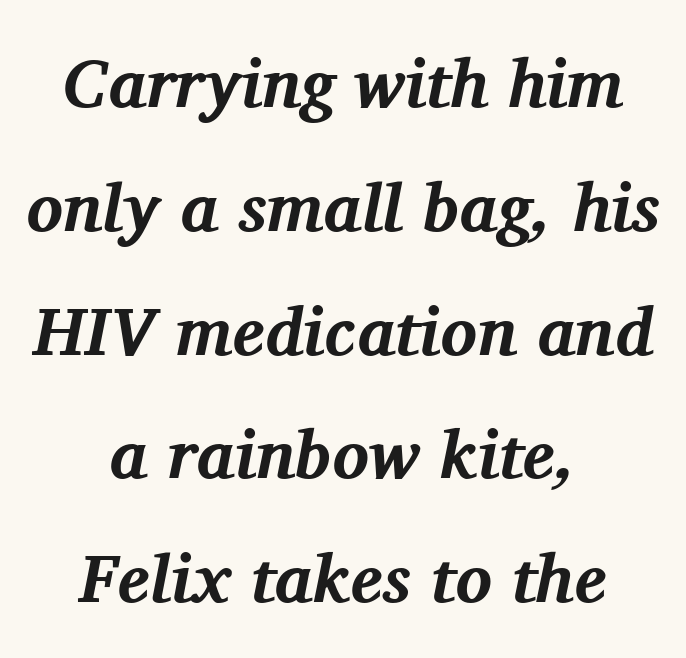
Q: Is the text bold? A: Yes.
Q: Is the text italic (slanted)? A: Yes, it leans right by about 11 degrees.
Q: Is the typeface a serif or a sans-serif typeface? A: Serif.
Q: Is the text underlined? A: No.
Q: How is the paragraph aligned? A: Centered.
Q: Is the spacing between letters normal or unusually wide? A: Normal.
Q: Width (condensed, normal, or wide)? A: Normal.
Q: Stroke contrast? A: Medium.
Q: x-height? A: Medium.
Q: Monospaced? A: No.
